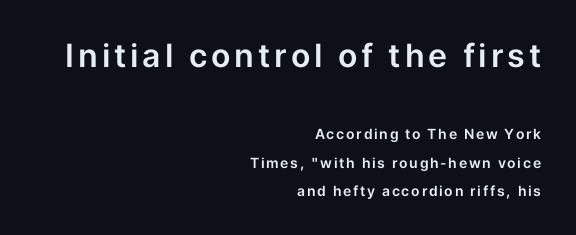
The image shows 32 px sans-serif type, upright; set right-aligned, loose line spacing (2.02x), not underlined; the first (top) block is 2.29x larger; low stroke contrast and a medium x-height.
